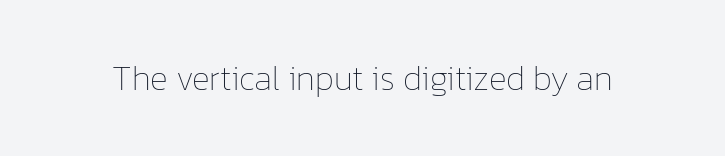
{"italic": "no", "bold": "no", "weight": "thin", "width": "normal", "stroke_contrast": "low", "x_height": "medium", "monospaced": "no", "underline": "no", "letter_spacing": "normal", "letter_spacing_em": 0.0, "glyph_px": 34}
